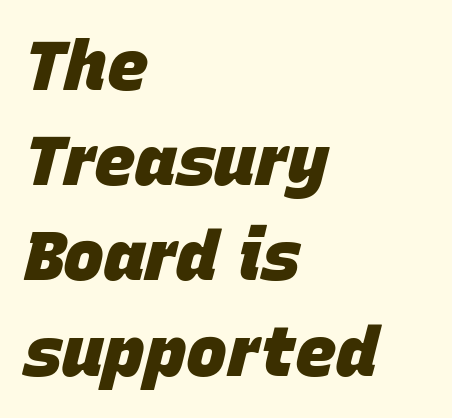
The image shows 69 px heavy type, italic (leaning right); set left-aligned, normal line spacing (1.38x), normal letter spacing, not underlined; low stroke contrast and a large x-height.
